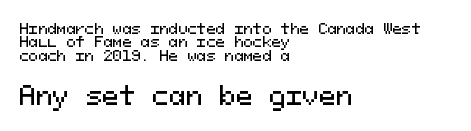
{"italic": "no", "underline": "no", "align": "left", "line_spacing": "tight", "line_spacing_ratio": 0.95, "letter_spacing": "normal", "letter_spacing_em": 0.0, "larger_block": "second", "size_ratio": 1.79, "glyph_px": 25}
